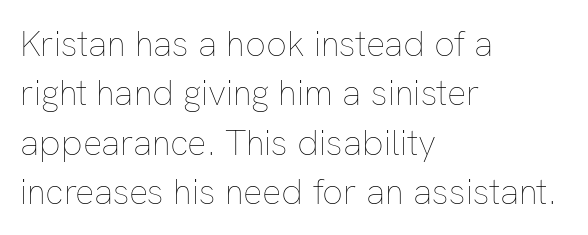
Q: Is the text bold? A: No.
Q: Is the text italic (slanted)? A: No, it is upright.
Q: Is the text underlined? A: No.
Q: How is the paragraph aligned? A: Left-aligned.
Q: Is the spacing between letters normal or unusually wide? A: Normal.
Q: Is the spacing between lines tight, normal or loose? A: Normal.
Q: Width (condensed, normal, or wide)? A: Normal.
Q: Stroke contrast? A: Low.
Q: x-height? A: Medium.
Q: Monospaced? A: No.
